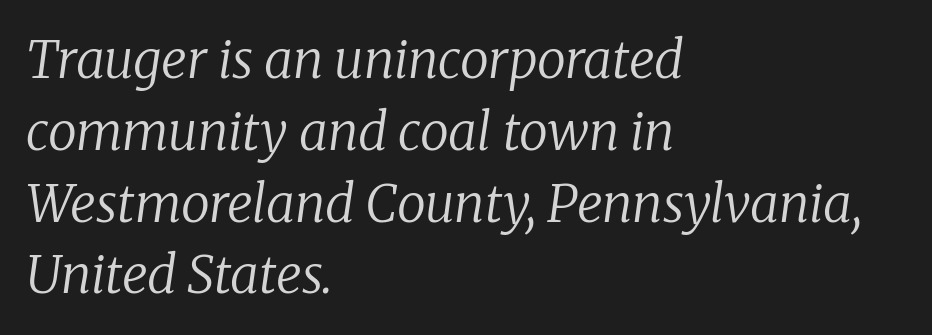
The image shows 52 px regular-weight serif type, italic (leaning right); set left-aligned, normal line spacing (1.38x), normal letter spacing, not underlined; low stroke contrast and a medium x-height.
